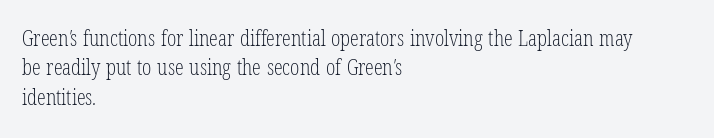
The image shows 22 px text type; set left-aligned, normal line spacing (1.33x), normal letter spacing, not underlined.
